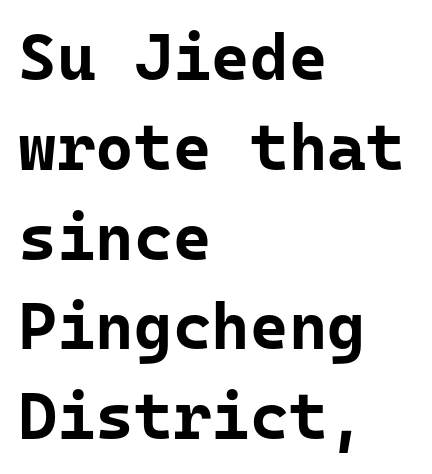
The image shows 66 px bold sans-serif type, upright, monospaced; set left-aligned, normal line spacing (1.36x), normal letter spacing, not underlined; low stroke contrast and a medium x-height.
